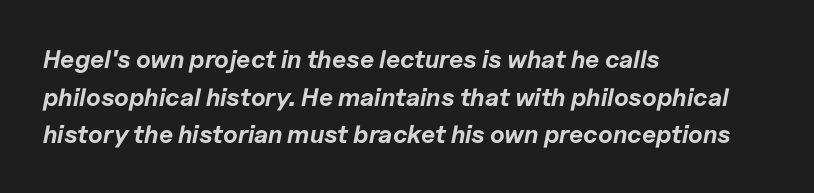
{"italic": "yes", "lean": "right", "slant_degrees": 11, "bold": "yes", "underline": "no", "align": "left", "line_spacing": "normal", "line_spacing_ratio": 1.51, "letter_spacing": "normal", "letter_spacing_em": 0.0, "glyph_px": 25}
